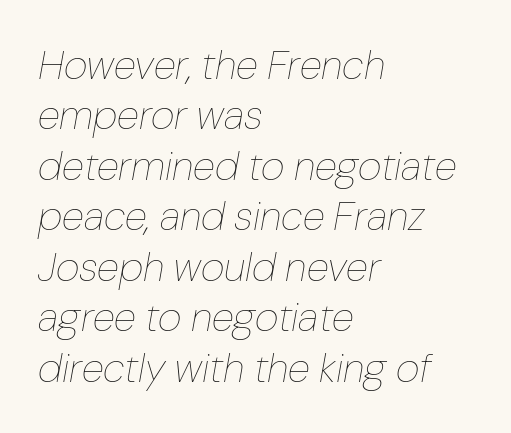
Horizontal alignment here is leftward, the default for most running prose. Descender tails drop into unmarked territory. Stem width sits at or under what a default text font uses. Yep, that's italic — everything's leaning. Each letter keeps its own natural width here, so spacing adapts to shape. You could call the tracking neutral — neither tight nor loose.
